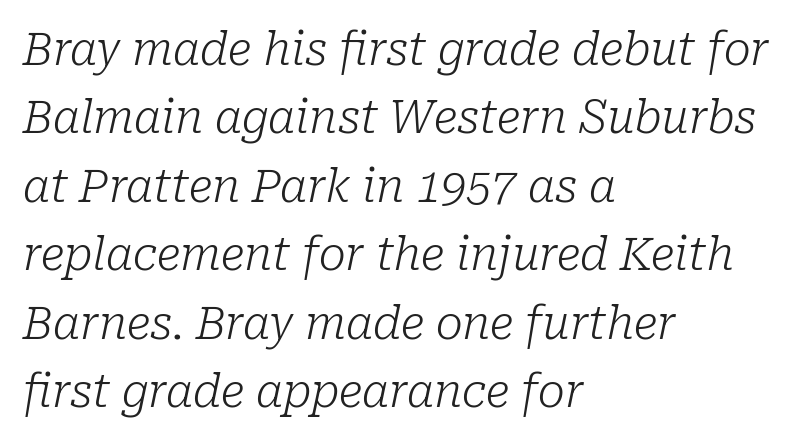
Yep, those are serifs on the letters. The letters are slanted; this is an italic face. Is there much room between lines? A standard amount, neither cramped nor airy. You could not count columns in this text — the font is proportionally spaced.
